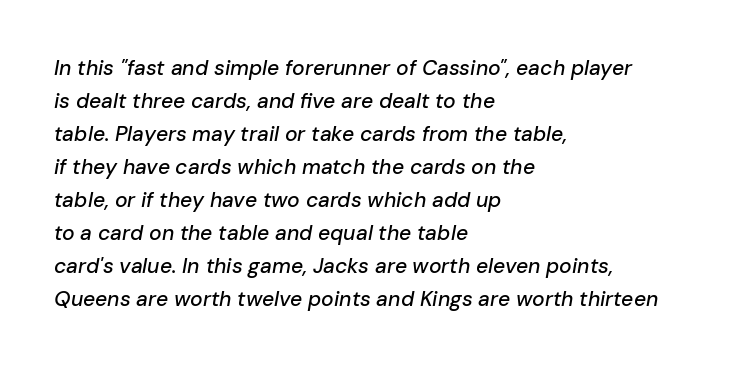
The image shows 21 px text type, italic (leaning right); set left-aligned, normal line spacing (1.57x), normal letter spacing, not underlined.
